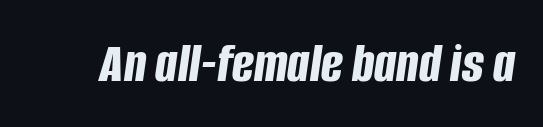
{"italic": "yes", "lean": "right", "slant_degrees": 8, "bold": "yes", "weight": "bold", "width": "condensed", "stroke_contrast": "low", "x_height": "large", "monospaced": "no", "underline": "no", "letter_spacing": "normal", "letter_spacing_em": 0.0, "glyph_px": 58}
